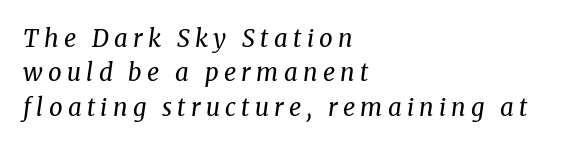
The image shows 24 px text type, italic (leaning right); set left-aligned, normal line spacing (1.43x), unusually wide letter spacing (+0.22 em), not underlined.
